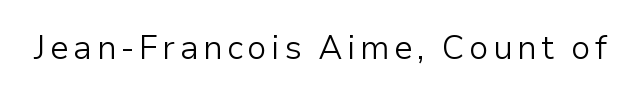
The image shows 33 px light sans-serif type, upright; set not underlined; low stroke contrast and a medium x-height.
